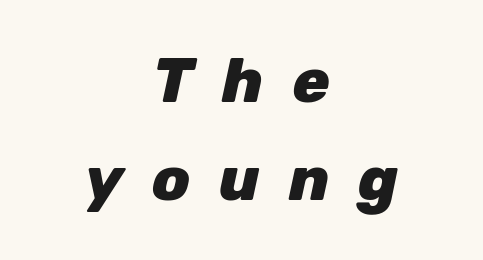
The image shows 62 px heavy type, italic (leaning right); set centered, normal line spacing (1.58x), unusually wide letter spacing (+0.46 em), not underlined; low stroke contrast and a medium x-height.
